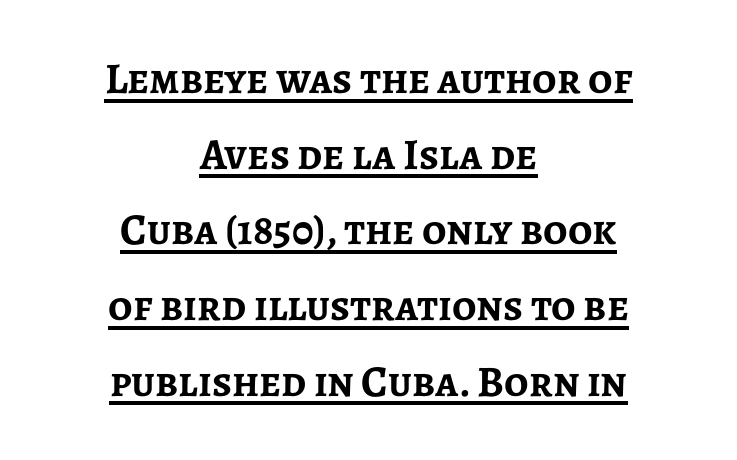
Q: Is the text bold? A: Yes.
Q: Is the text italic (slanted)? A: No, it is upright.
Q: Is the typeface a serif or a sans-serif typeface? A: Sans-serif.
Q: Is the text underlined? A: Yes.
Q: How is the paragraph aligned? A: Centered.
Q: Is the spacing between letters normal or unusually wide? A: Normal.
Q: Width (condensed, normal, or wide)? A: Normal.
Q: Stroke contrast? A: Low.
Q: x-height? A: Medium.
Q: Monospaced? A: No.
